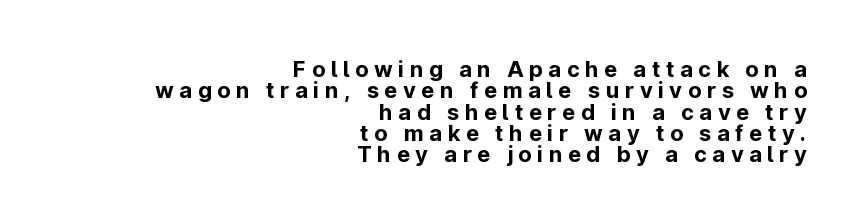
The image shows 22 px bold type, upright; set right-aligned, tight line spacing (0.97x), unusually wide letter spacing (+0.25 em), not underlined.
